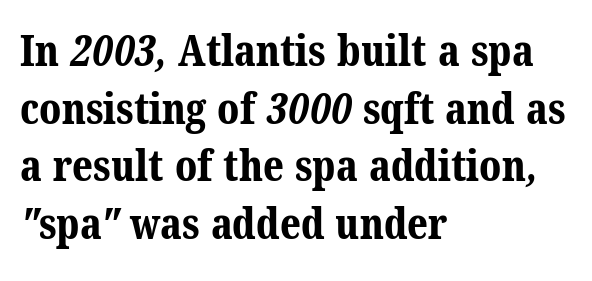
These lines carry a lot of weight — the face is fully bold. The tracking reads as untouched default to a designer's eye. The foot of each line stays bare and open. Observe the serifs anchoring each vertical stroke in this sample. What's the leading like? Ordinary, nothing unusual. The passage is arranged the way most books set body copy — flush left.
